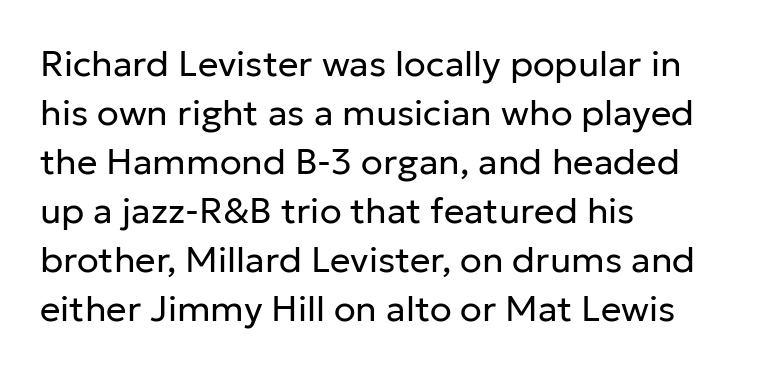
{"serif": "no", "italic": "no", "bold": "no", "weight": "regular", "width": "normal", "stroke_contrast": "low", "x_height": "medium", "monospaced": "no", "underline": "no", "align": "left", "line_spacing": "normal", "line_spacing_ratio": 1.36, "letter_spacing": "normal", "letter_spacing_em": 0.0, "glyph_px": 36}
